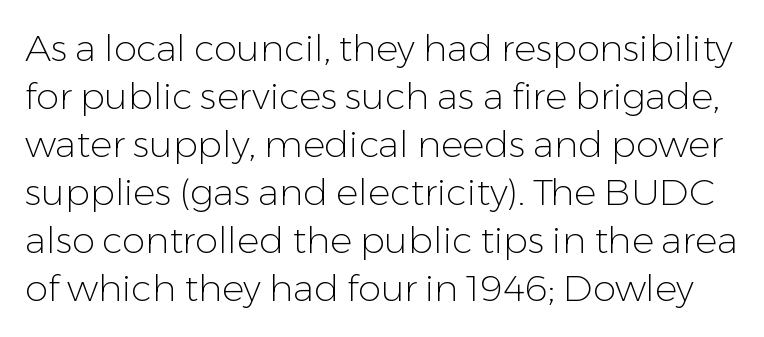
The image shows 37 px light sans-serif type, upright; set normal line spacing (1.3x), normal letter spacing, not underlined; low stroke contrast and a medium x-height.
